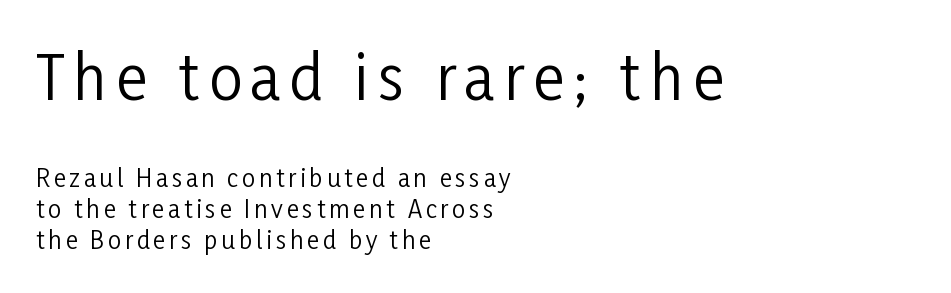
{"serif": "no", "italic": "no", "bold": "no", "weight": "regular", "width": "condensed", "stroke_contrast": "low", "x_height": "medium", "monospaced": "no", "underline": "no", "align": "left", "line_spacing": "normal", "line_spacing_ratio": 1.29, "larger_block": "first", "size_ratio": 2.5, "glyph_px": 60}
